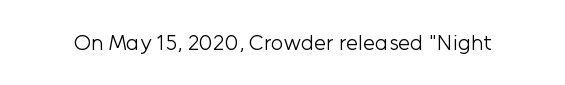
Q: Is the text bold? A: No.
Q: Is the text italic (slanted)? A: No, it is upright.
Q: Is the text underlined? A: No.
Q: Is the spacing between letters normal or unusually wide? A: Normal.
